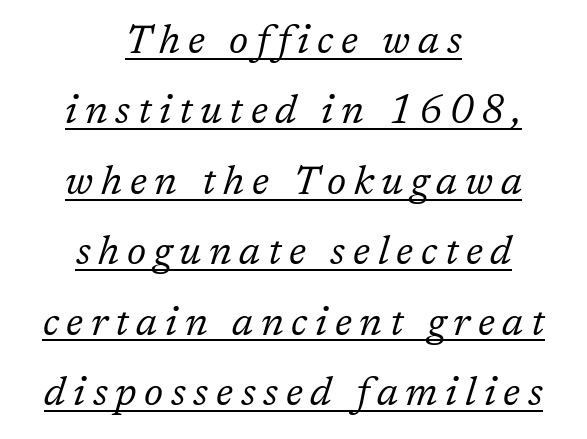
Q: Is the text bold? A: No.
Q: Is the text italic (slanted)? A: Yes, it leans right by about 17 degrees.
Q: Is the typeface a serif or a sans-serif typeface? A: Serif.
Q: Is the text underlined? A: Yes.
Q: How is the paragraph aligned? A: Centered.
Q: Width (condensed, normal, or wide)? A: Normal.
Q: Stroke contrast? A: Low.
Q: x-height? A: Medium.
Q: Monospaced? A: No.
